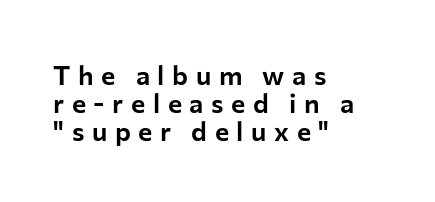
{"italic": "no", "underline": "no", "align": "left", "line_spacing": "tight", "line_spacing_ratio": 1.03, "letter_spacing": "wide", "letter_spacing_em": 0.28, "glyph_px": 27}
